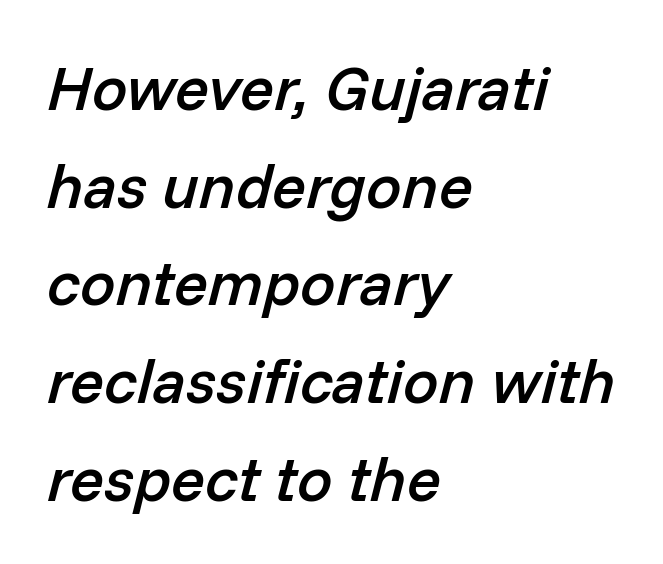
Bare-footed words on every line. Summary of vertical rhythm: regular, with standard interline spacing. This is moderately heavy type, rendered in semibold. Here the glyphs are tracked normally, forming tight word shapes.
